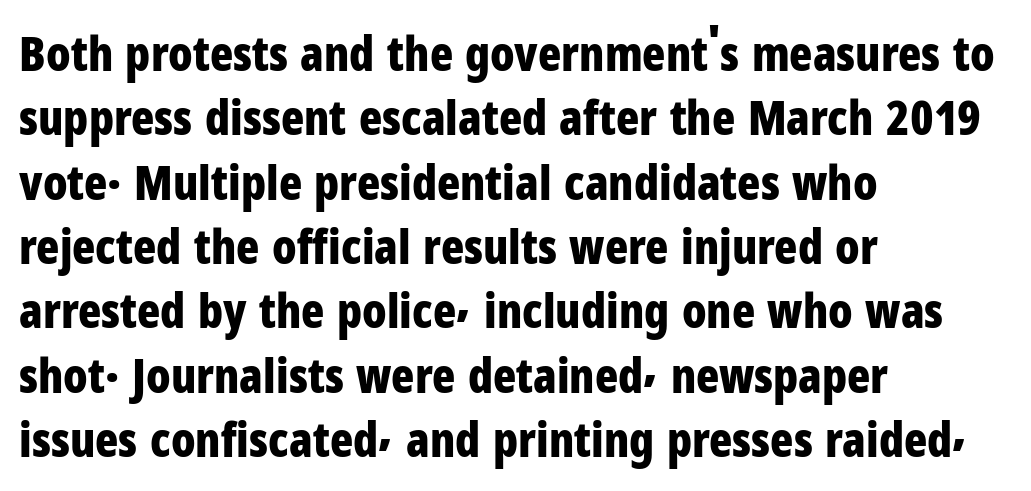
A classic flush-left, rag-right setting is used for this passage. The letters stand straight up with perfectly vertical stems. Caption: standard tracking, unaltered. Regarding leading, the lines here are spaced in the standard way. Note the varied advance widths — an 'i' is clearly narrower than an 'm'. Check under the words: just untouched page.
